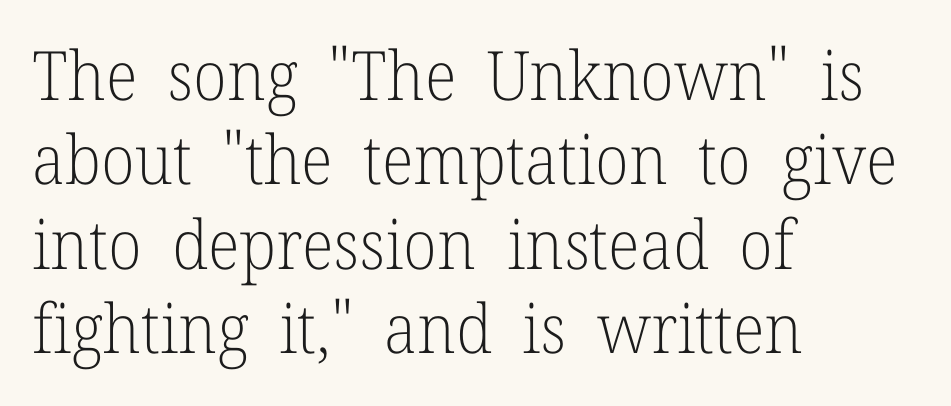
The image shows 68 px light serif type, upright; set left-aligned, line spacing 1.24x, normal letter spacing, not underlined; low stroke contrast and a medium x-height.
